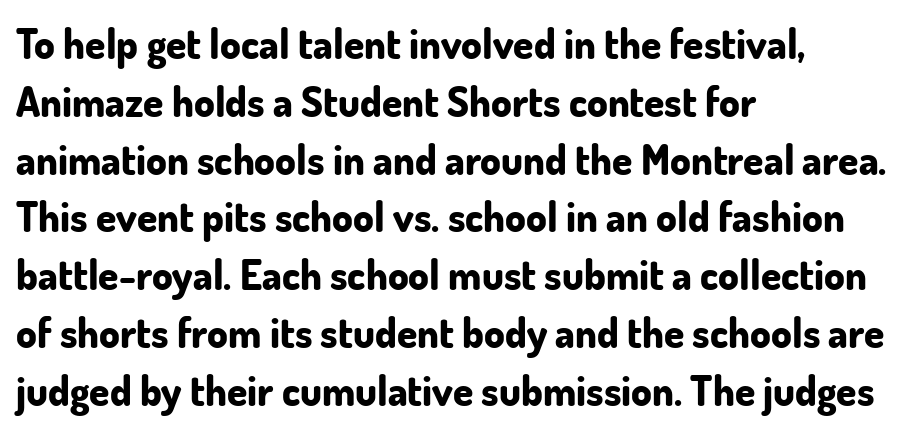
{"serif": "no", "italic": "no", "bold": "yes", "weight": "bold", "width": "normal", "stroke_contrast": "low", "x_height": "small", "monospaced": "no", "underline": "no", "align": "left", "line_spacing": "normal", "line_spacing_ratio": 1.41, "letter_spacing": "normal", "letter_spacing_em": 0.0, "glyph_px": 41}
